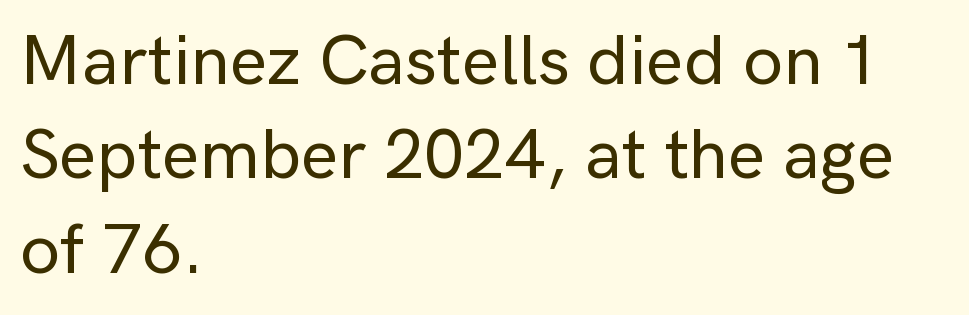
This sample has the flowing, uneven cadence of proportional lettering. Caption: standard tracking, unaltered. Left-aligned paragraph, ragged on the right. In terms of posture, this sample is upright. Reading down the column, the eye jumps a familiar distance to each next line. The glyphs are unaccompanied by any horizontal stroke below them.
